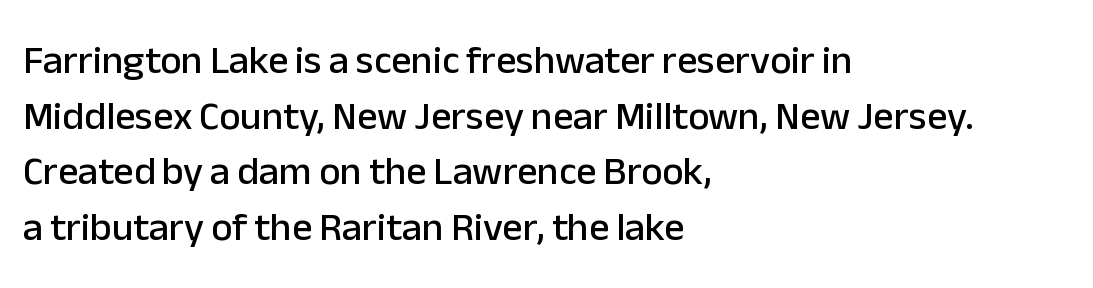
You could not count columns in this text — the font is proportionally spaced. Do the letters lean? They stand straight. Reading down the column, the eye jumps a familiar distance to each next line. Just letters on the line, the space beneath them empty.
